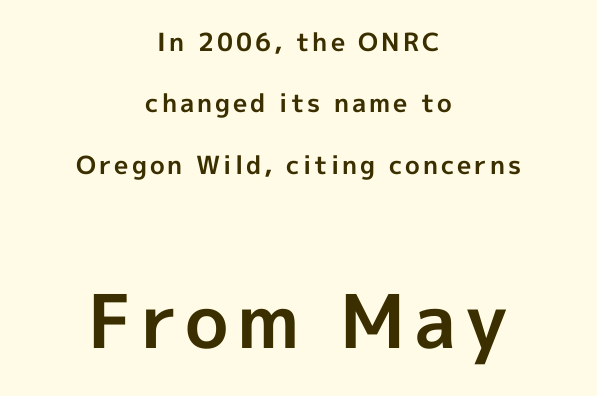
The image shows 74 px bold sans-serif type, upright; set centered, loose line spacing (2.46x), not underlined; the second (bottom) block is 2.96x larger; a medium x-height.
